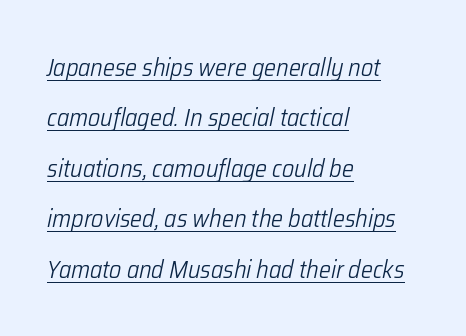
Q: Is the text bold? A: No.
Q: Is the text italic (slanted)? A: Yes, it leans right by about 12 degrees.
Q: Is the text underlined? A: Yes.
Q: How is the paragraph aligned? A: Left-aligned.
Q: Is the spacing between letters normal or unusually wide? A: Normal.
Q: Is the spacing between lines tight, normal or loose? A: Loose.
